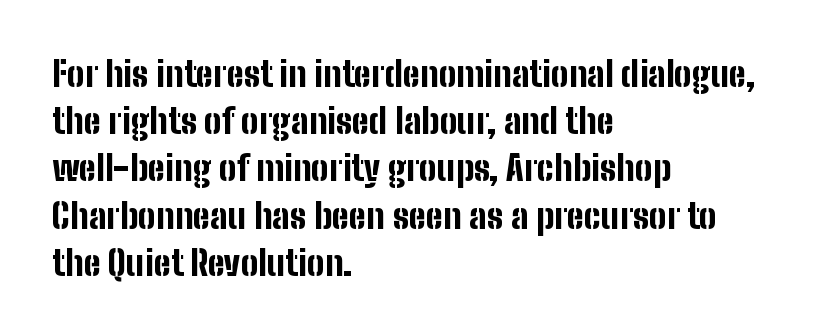
Q: Is the text bold? A: Yes.
Q: Is the text italic (slanted)? A: No, it is upright.
Q: Is the typeface a serif or a sans-serif typeface? A: Sans-serif.
Q: Is the text underlined? A: No.
Q: How is the paragraph aligned? A: Left-aligned.
Q: Is the spacing between letters normal or unusually wide? A: Normal.
Q: Is the spacing between lines tight, normal or loose? A: Normal.
Q: Width (condensed, normal, or wide)? A: Condensed.
Q: Stroke contrast? A: Low.
Q: x-height? A: Medium.
Q: Monospaced? A: No.
